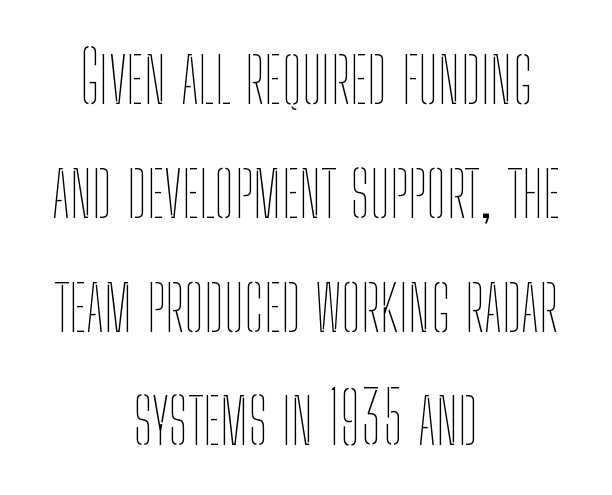
Q: Is the text bold? A: No.
Q: Is the text italic (slanted)? A: No, it is upright.
Q: Is the text underlined? A: No.
Q: How is the paragraph aligned? A: Centered.
Q: Is the spacing between letters normal or unusually wide? A: Normal.
Q: Is the spacing between lines tight, normal or loose? A: Normal.
Q: Width (condensed, normal, or wide)? A: Condensed.
Q: Stroke contrast? A: Low.
Q: x-height? A: Medium.
Q: Monospaced? A: No.
